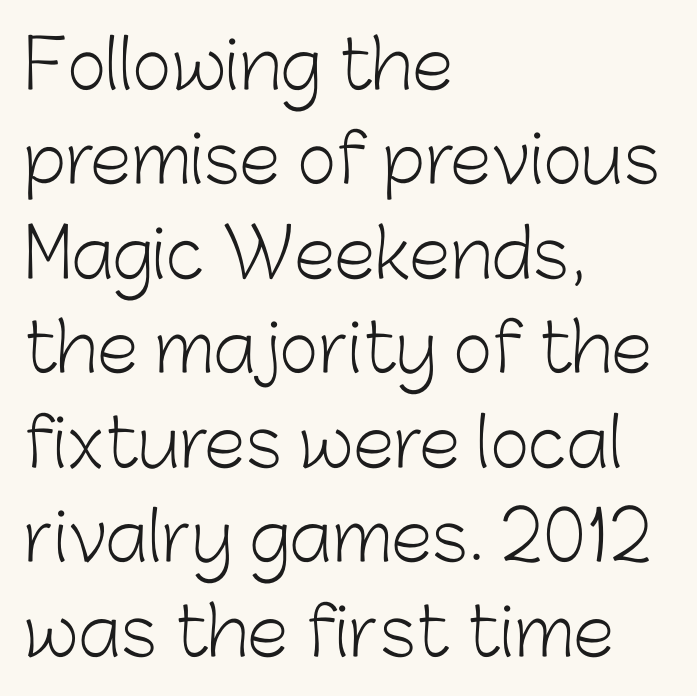
Spacing verdict: proportional, widths tailored to each character. Nobody touched the tracking dial on this one. These glyphs show unthickened strokes, regular width or finer. Are there feet on the stems? There aren't — it's a sans. Teacher's note: observe the even left margin — that is flush-left alignment.
